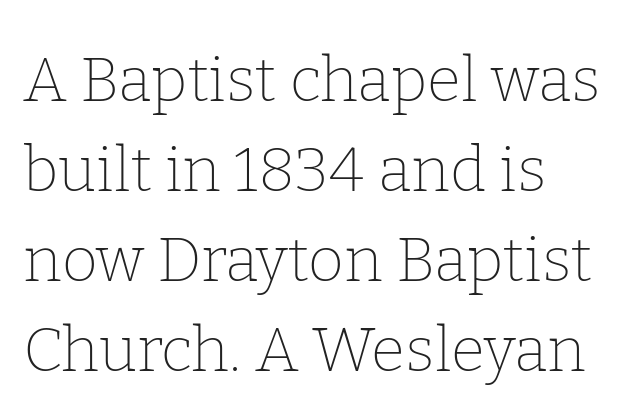
Do the characters align in a grid? No, the font is proportional. Regular leading. Italic: no, the glyphs are upright roman. Check where the strokes stop: tiny serifs finish them off. Stems here are at most as thick as an everyday book face.
